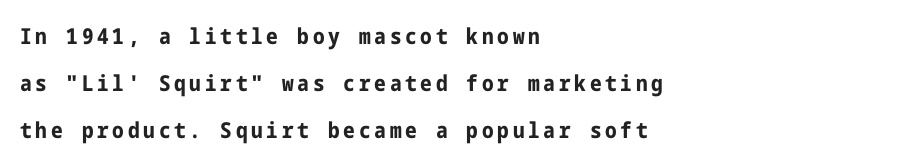
Any mark beneath the type? The region is blank. Line starts are locked; line ends wander. Interline gaps are noticeably wide in this sample. The face used here has the dense, thick strokes of a bold.
